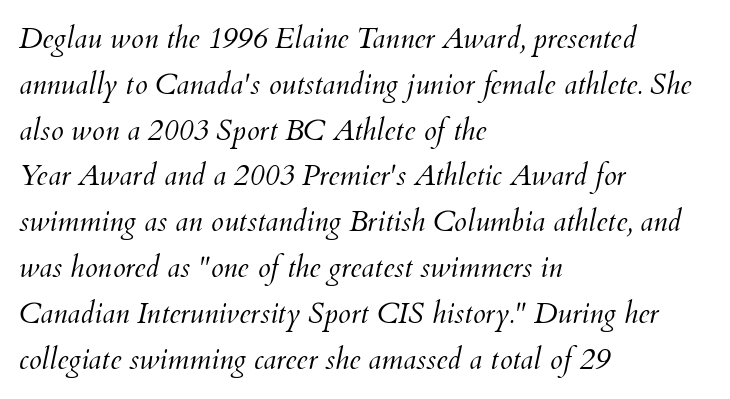
{"italic": "yes", "lean": "right", "slant_degrees": 12, "bold": "no", "weight": "light", "width": "normal", "stroke_contrast": "medium", "x_height": "small", "monospaced": "no", "underline": "no", "align": "left", "line_spacing": "normal", "line_spacing_ratio": 1.58, "letter_spacing": "normal", "letter_spacing_em": 0.0, "glyph_px": 29}
